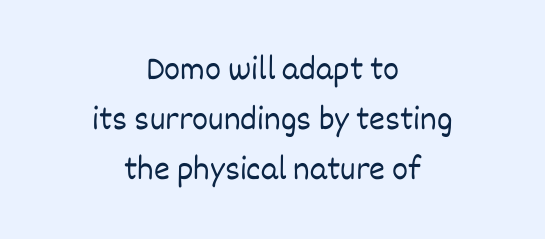
The image shows 34 px light type, upright; set centered, normal line spacing (1.47x), normal letter spacing, not underlined; low stroke contrast and a large x-height.
